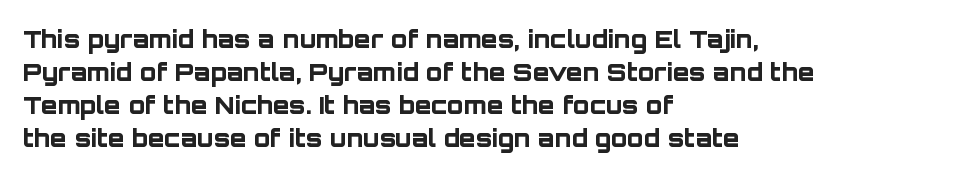
{"italic": "no", "bold": "yes", "underline": "no", "align": "left", "line_spacing": "normal", "line_spacing_ratio": 1.37, "letter_spacing": "normal", "letter_spacing_em": 0.0, "glyph_px": 24}
